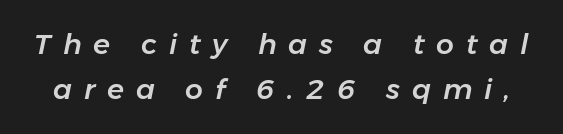
The image shows 28 px text type, italic (leaning right); set normal line spacing (1.61x), unusually wide letter spacing (+0.42 em), not underlined; low stroke contrast and a medium x-height.
